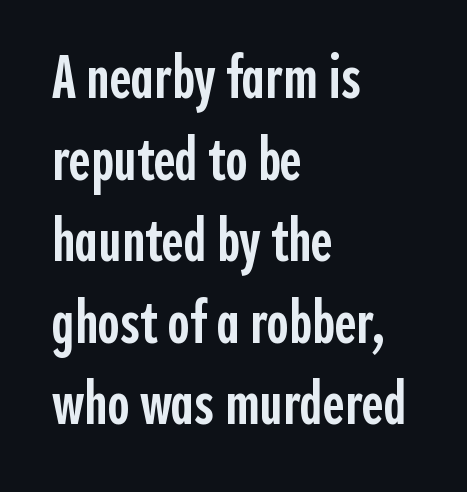
{"serif": "no", "italic": "no", "bold": "semi", "weight": "semibold", "width": "condensed", "x_height": "medium", "monospaced": "no", "underline": "no", "align": "left", "line_spacing": "normal", "line_spacing_ratio": 1.36, "letter_spacing": "normal", "letter_spacing_em": 0.0, "glyph_px": 60}
